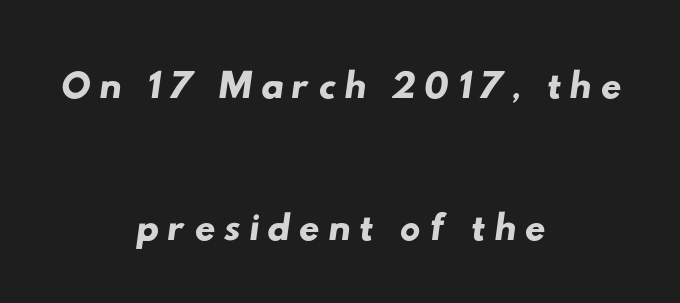
Q: Is the typeface a serif or a sans-serif typeface? A: Sans-serif.
Q: Is the text underlined? A: No.
Q: How is the paragraph aligned? A: Centered.
Q: Is the spacing between lines tight, normal or loose? A: Loose.
Q: Width (condensed, normal, or wide)? A: Wide.
Q: Stroke contrast? A: Low.
Q: x-height? A: Small.
Q: Monospaced? A: No.
